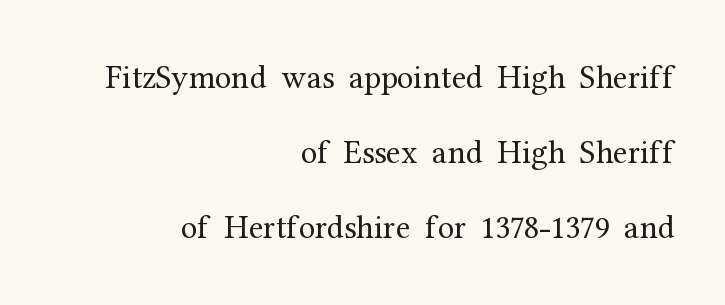
The image shows 33 px regular-weight serif type, upright; set right-aligned, loose line spacing (2.27x), normal letter spacing, not underlined; medium stroke contrast and a medium x-height.
